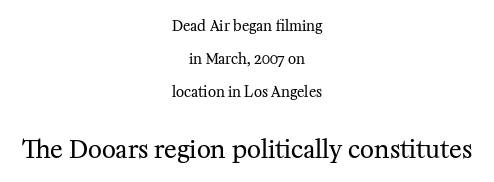
The image shows 24 px text type, upright; set centered, loose line spacing (2.37x), normal letter spacing, not underlined; the second (bottom) block is 1.71x larger.
